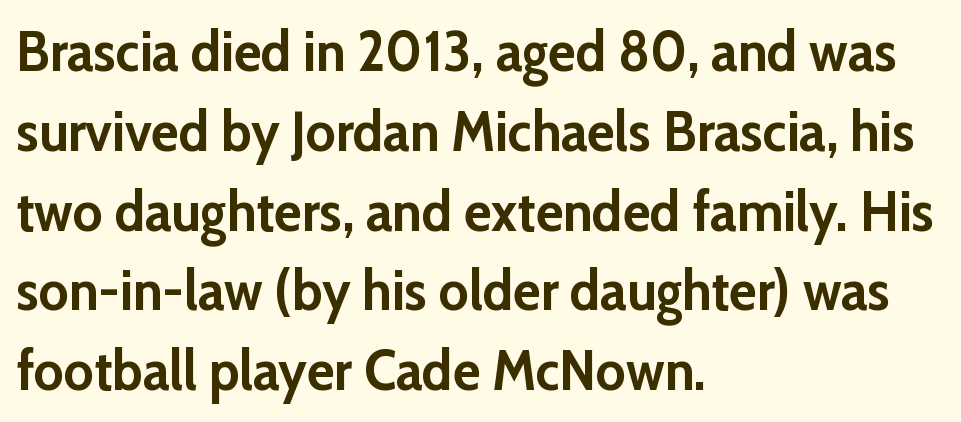
On the weight axis this lands at bold, roughly 700. The passage shown has conventional tracking throughout. You can tell from the bare stems that sans-serif type was used. Each line starts at the same left margin while the right side varies. Successive baselines arrive at the customary interval.
